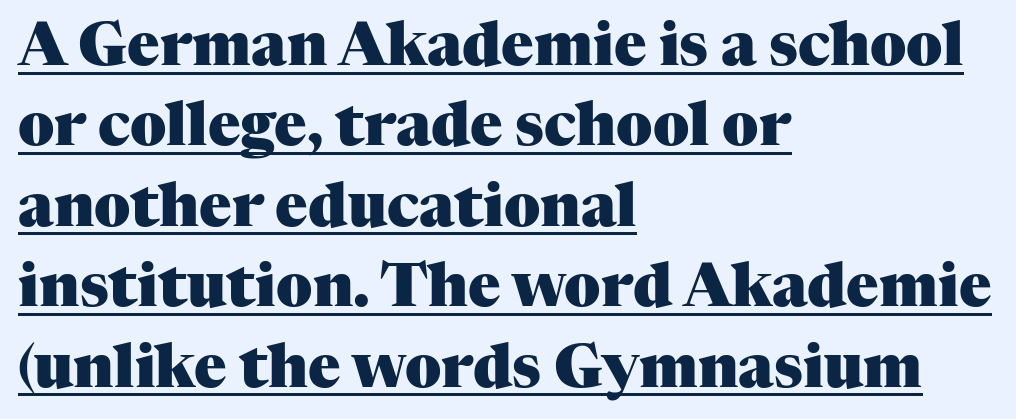
{"serif": "yes", "italic": "no", "bold": "yes", "weight": "heavy", "width": "normal", "stroke_contrast": "medium", "x_height": "medium", "monospaced": "no", "underline": "yes", "align": "left", "line_spacing": "normal", "line_spacing_ratio": 1.34, "letter_spacing": "normal", "letter_spacing_em": 0.0, "glyph_px": 60}
